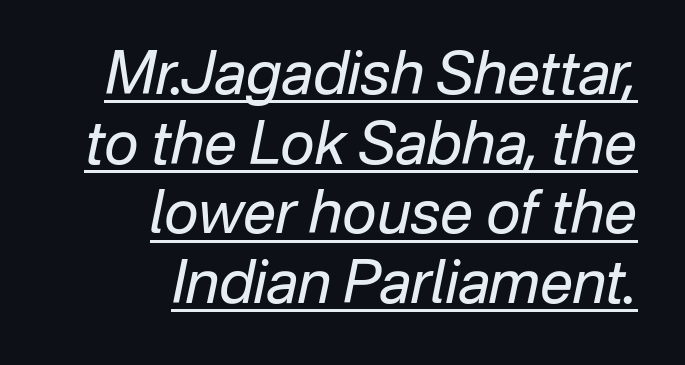
Is the letter spacing exaggerated? No — it looks like the ordinary default. The letters look calm and open, with moderate or lighter stems. Every row of glyphs terminates at an identical x-position on the right. Notice how a bar underscores the lettering throughout. Slant detected: the letters are inclined.
